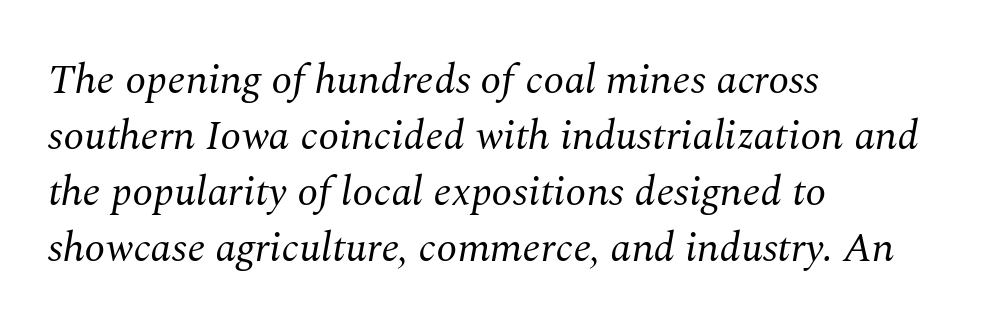
Q: Is the text bold? A: No.
Q: Is the text italic (slanted)? A: Yes, it leans right by about 10 degrees.
Q: Is the typeface a serif or a sans-serif typeface? A: Serif.
Q: Is the text underlined? A: No.
Q: How is the paragraph aligned? A: Left-aligned.
Q: Is the spacing between letters normal or unusually wide? A: Normal.
Q: Is the spacing between lines tight, normal or loose? A: Normal.
Q: Width (condensed, normal, or wide)? A: Normal.
Q: Stroke contrast? A: Medium.
Q: x-height? A: Medium.
Q: Monospaced? A: No.
